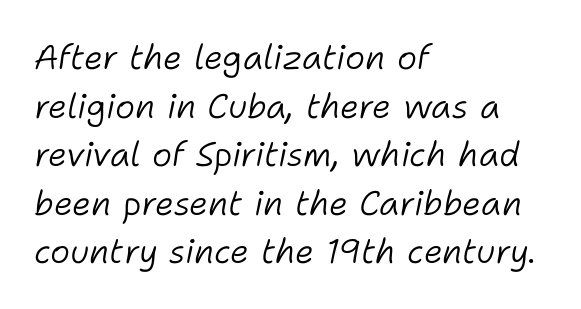
Inter-character spacing is left at the font's built-in metrics. Does the copy run flush right? No — it runs flush left. The specimen reads as italic at a glance. Beneath every word, the page is bare. Here the designer chose a conventional face with non-uniform glyph widths.
